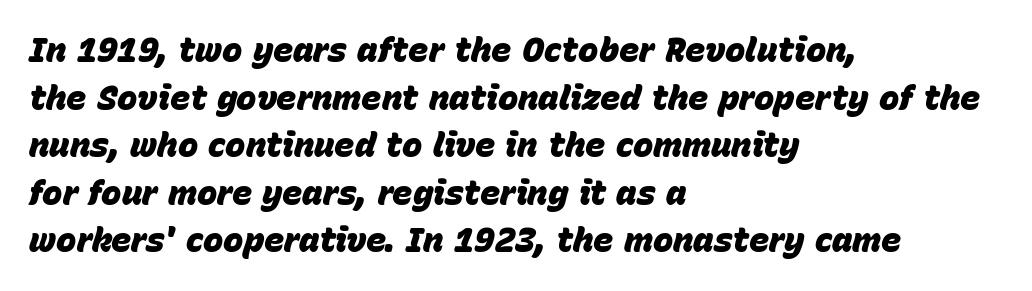
Heft: maximum for text — a bold. This sample keeps an unexceptional amount of space between lines. Here the designer chose a conventional face with non-uniform glyph widths. Characters are canted at an angle relative to the baseline's perpendicular.
